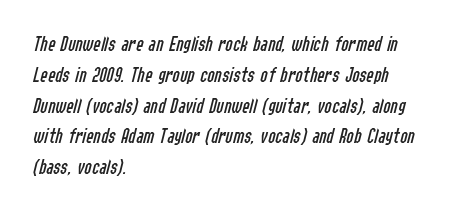
{"italic": "yes", "lean": "right", "slant_degrees": 14, "bold": "no", "underline": "no", "align": "left", "line_spacing": "normal", "line_spacing_ratio": 1.4, "letter_spacing": "normal", "letter_spacing_em": 0.0, "glyph_px": 22}
